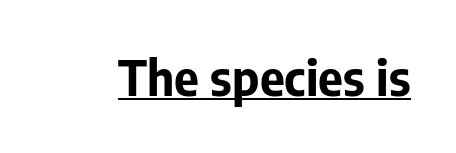
{"serif": "no", "italic": "no", "bold": "yes", "weight": "bold", "width": "normal", "stroke_contrast": "low", "x_height": "medium", "monospaced": "no", "underline": "yes", "letter_spacing": "normal", "letter_spacing_em": 0.0, "glyph_px": 48}
